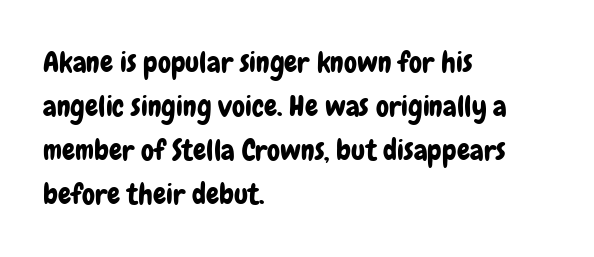
The image shows 29 px condensed sans-serif type, upright; set left-aligned, normal line spacing (1.52x), normal letter spacing, not underlined; low stroke contrast and a medium x-height.
